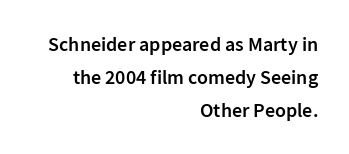
Q: Is the text bold? A: Semi-bold.
Q: Is the text italic (slanted)? A: No, it is upright.
Q: Is the text underlined? A: No.
Q: How is the paragraph aligned? A: Right-aligned.
Q: Is the spacing between letters normal or unusually wide? A: Normal.
Q: Is the spacing between lines tight, normal or loose? A: Normal.
